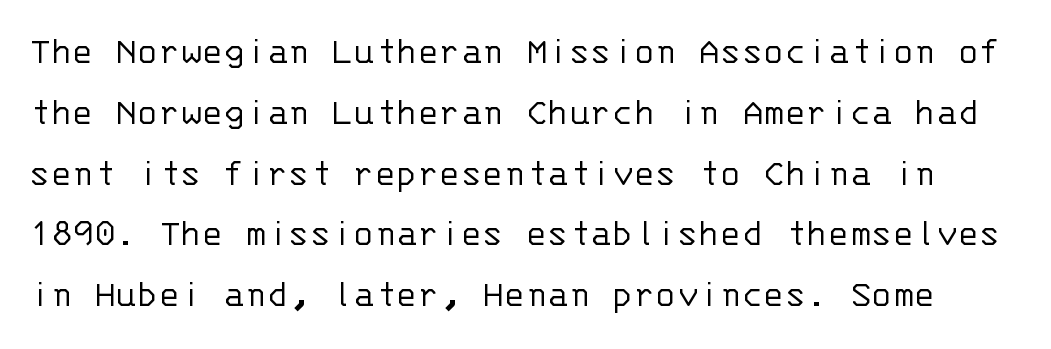
Q: Is the text bold? A: No.
Q: Is the text italic (slanted)? A: No, it is upright.
Q: Is the typeface a serif or a sans-serif typeface? A: Sans-serif.
Q: Is the text underlined? A: No.
Q: Is the spacing between letters normal or unusually wide? A: Normal.
Q: Is the spacing between lines tight, normal or loose? A: Normal.
Q: Width (condensed, normal, or wide)? A: Normal.
Q: Stroke contrast? A: Low.
Q: x-height? A: Large.
Q: Monospaced? A: Yes.
